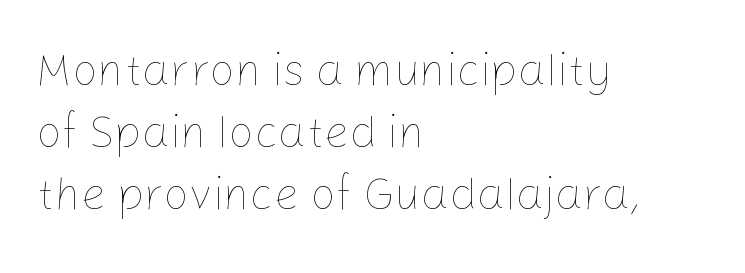
Q: Is the text bold? A: No.
Q: Is the text italic (slanted)? A: No, it is upright.
Q: Is the text underlined? A: No.
Q: How is the paragraph aligned? A: Left-aligned.
Q: Is the spacing between letters normal or unusually wide? A: Normal.
Q: Is the spacing between lines tight, normal or loose? A: Normal.
Q: Width (condensed, normal, or wide)? A: Normal.
Q: Stroke contrast? A: Low.
Q: x-height? A: Medium.
Q: Monospaced? A: No.
